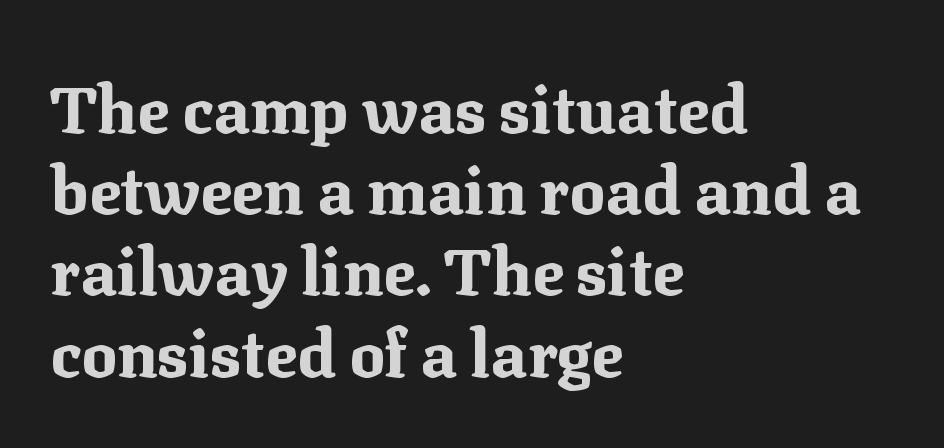
The image shows 66 px bold serif type, upright; set left-aligned, line spacing 1.23x, normal letter spacing, not underlined; medium stroke contrast and a medium x-height.
